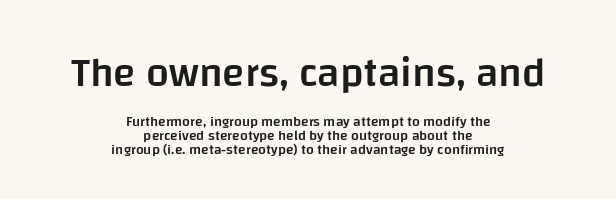
Q: Is the text bold? A: Semi-bold.
Q: Is the text italic (slanted)? A: No, it is upright.
Q: Is the typeface a serif or a sans-serif typeface? A: Sans-serif.
Q: Is the text underlined? A: No.
Q: How is the paragraph aligned? A: Centered.
Q: Is the spacing between letters normal or unusually wide? A: Normal.
Q: Is the spacing between lines tight, normal or loose? A: Tight.
Q: Which block of text is set in a larger size, the first (top) or the second (bottom)? A: The first (top) one.
Q: Width (condensed, normal, or wide)? A: Normal.
Q: Stroke contrast? A: Low.
Q: x-height? A: Large.
Q: Monospaced? A: No.
